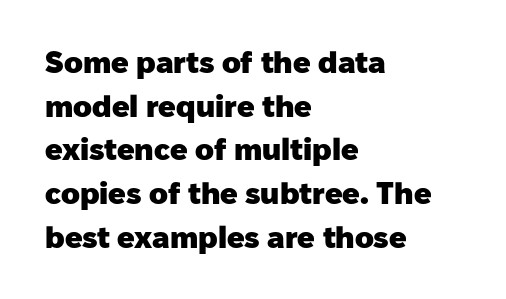
This rendering features lettering with no underline. As a designer I'd log this as weight 700, bold. Spacing between characters is what you'd get straight out of the box. Quick note: interline space is typical. A typesetter would label this face a sans.
